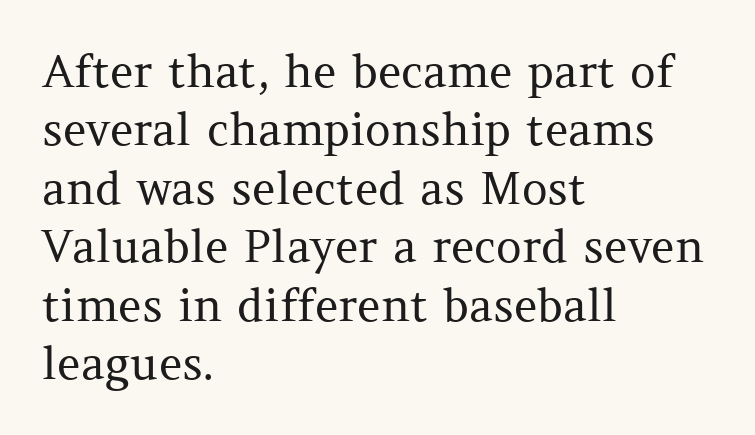
Compared with a centered layout, this one pins lines to the left instead. This block has exactly the height ordinary leading produces. Nobody drew a line under any word here. This reads as an unemphasized weight, regular at the heaviest. Serif or sans? Serif — the stroke terminals have little feet. Is this a fixed-width face? No — the glyphs have proportional, varying widths.
